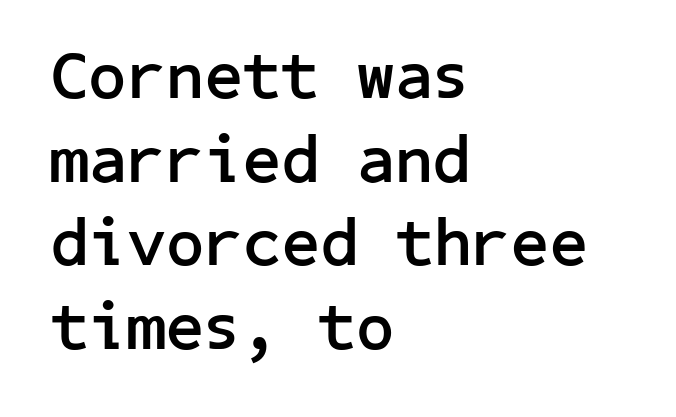
Q: Is the text bold? A: Yes.
Q: Is the text italic (slanted)? A: No, it is upright.
Q: Is the typeface a serif or a sans-serif typeface? A: Sans-serif.
Q: Is the text underlined? A: No.
Q: How is the paragraph aligned? A: Left-aligned.
Q: Is the spacing between letters normal or unusually wide? A: Normal.
Q: Is the spacing between lines tight, normal or loose? A: Normal.
Q: Width (condensed, normal, or wide)? A: Normal.
Q: Stroke contrast? A: Low.
Q: x-height? A: Medium.
